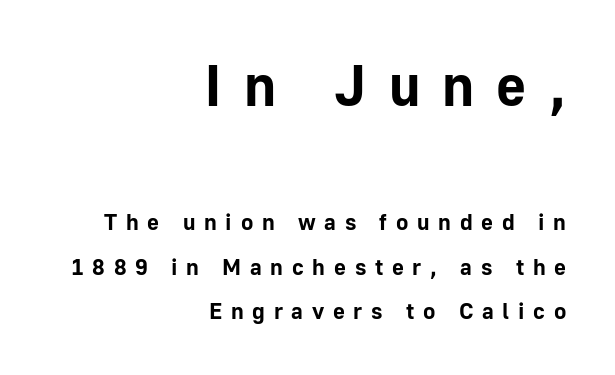
The image shows 58 px bold sans-serif type, upright; set right-aligned, loose line spacing (1.93x), unusually wide letter spacing (+0.38 em), not underlined; the first (top) block is 2.52x larger; low stroke contrast and a medium x-height.
